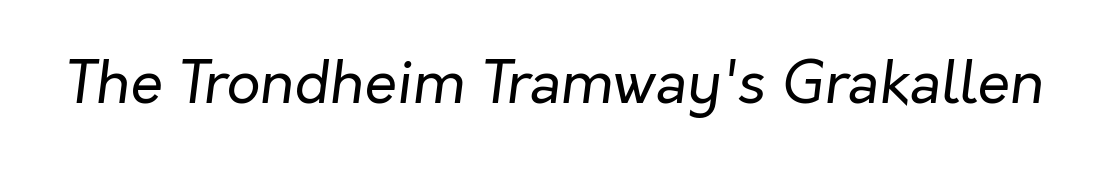
The strip under each line holds only bare page. Inter-character spacing is left at the font's built-in metrics. Weight: regular or lighter. The face used here has a pronounced slope to its letters. The face used here is proportionally spaced, like ordinary book or web type.
